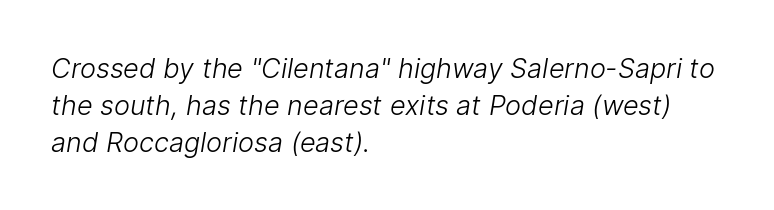
{"bold": "no", "underline": "no", "align": "left", "line_spacing": "normal", "line_spacing_ratio": 1.37, "letter_spacing": "normal", "letter_spacing_em": 0.0, "glyph_px": 27}
